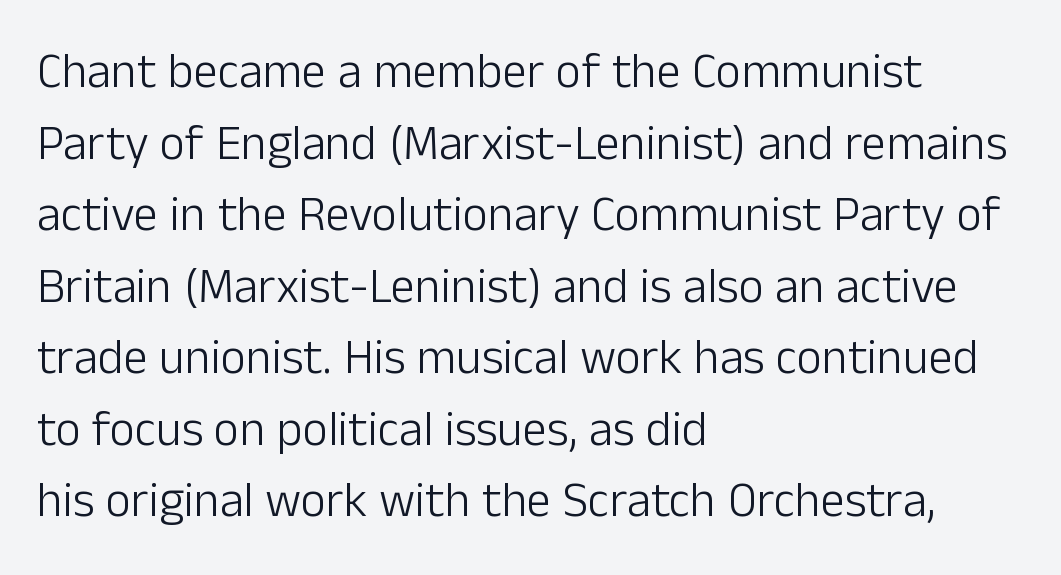
The rendering keeps characters at their native spacing. Any mark beneath the type? The region is blank. Note the varied advance widths — an 'i' is clearly narrower than an 'm'. A classic flush-left, rag-right setting is used for this passage. Unlike a traditional serif, this face leaves its strokes unadorned. No chunkiness to these letters — they're not bold.
